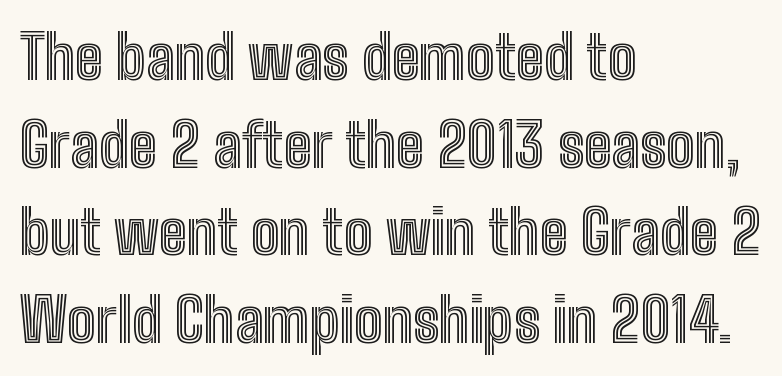
{"italic": "no", "width": "condensed", "x_height": "medium", "monospaced": "no", "underline": "no", "align": "left", "line_spacing": "normal", "line_spacing_ratio": 1.46, "letter_spacing": "normal", "letter_spacing_em": 0.0, "glyph_px": 60}
